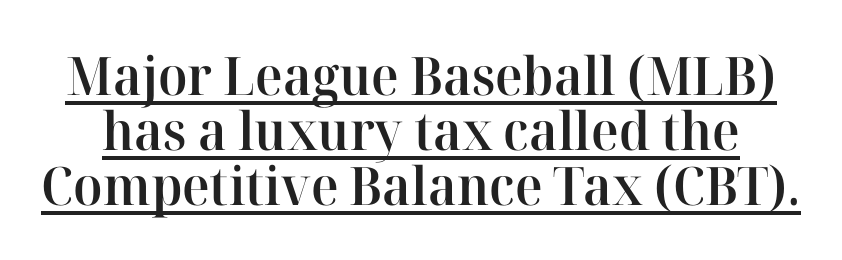
Q: Is the text bold? A: Semi-bold.
Q: Is the text italic (slanted)? A: No, it is upright.
Q: Is the typeface a serif or a sans-serif typeface? A: Serif.
Q: Is the text underlined? A: Yes.
Q: Is the spacing between letters normal or unusually wide? A: Normal.
Q: Is the spacing between lines tight, normal or loose? A: Tight.
Q: Width (condensed, normal, or wide)? A: Normal.
Q: Stroke contrast? A: High.
Q: x-height? A: Medium.
Q: Monospaced? A: No.
